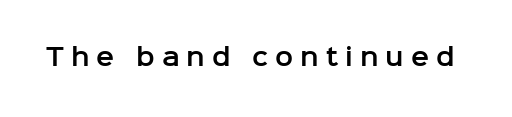
The image shows 24 px text type, upright; set unusually wide letter spacing (+0.29 em), not underlined.
